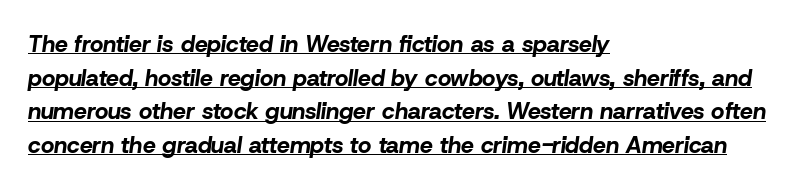
Q: Is the text bold? A: Yes.
Q: Is the text italic (slanted)? A: Yes, it leans right by about 8 degrees.
Q: Is the text underlined? A: Yes.
Q: How is the paragraph aligned? A: Left-aligned.
Q: Is the spacing between letters normal or unusually wide? A: Normal.
Q: Is the spacing between lines tight, normal or loose? A: Normal.
